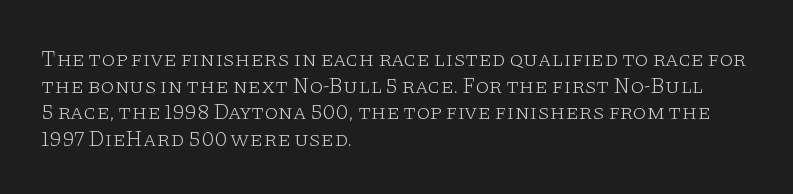
The image shows 22 px text type, upright; set left-aligned, line spacing 1.21x, normal letter spacing, not underlined.
